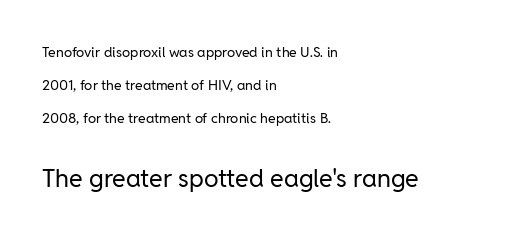
The image shows 25 px text type, upright; set left-aligned, loose line spacing (2.35x), normal letter spacing, not underlined; the second (bottom) block is 1.79x larger.
